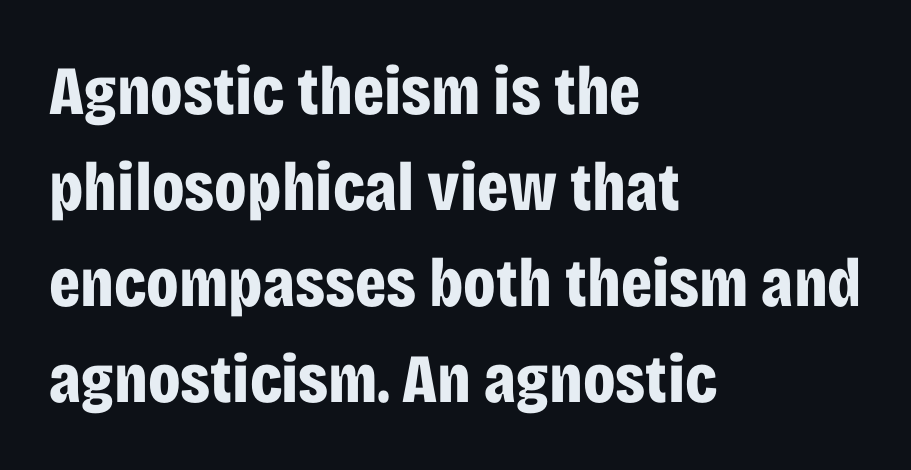
Q: Is the text bold? A: Yes.
Q: Is the text italic (slanted)? A: No, it is upright.
Q: Is the typeface a serif or a sans-serif typeface? A: Sans-serif.
Q: Is the text underlined? A: No.
Q: How is the paragraph aligned? A: Left-aligned.
Q: Is the spacing between letters normal or unusually wide? A: Normal.
Q: Is the spacing between lines tight, normal or loose? A: Normal.
Q: Width (condensed, normal, or wide)? A: Condensed.
Q: Stroke contrast? A: Low.
Q: x-height? A: Large.
Q: Monospaced? A: No.
